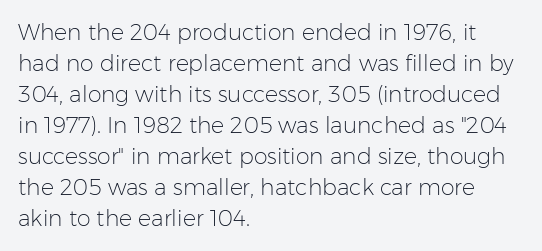
{"italic": "no", "bold": "no", "underline": "no", "align": "left", "line_spacing": "normal", "line_spacing_ratio": 1.41, "letter_spacing": "normal", "letter_spacing_em": 0.0, "glyph_px": 22}
